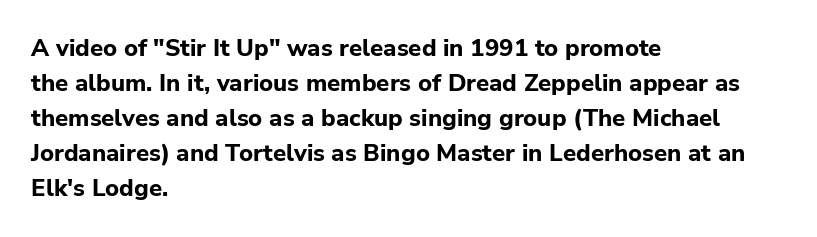
A classic flush-left, rag-right setting is used for this passage. The strokes are fattened all the way to bold. Plain, unruled lines of type. Tracking value appears to be zero — textbook default spacing.
